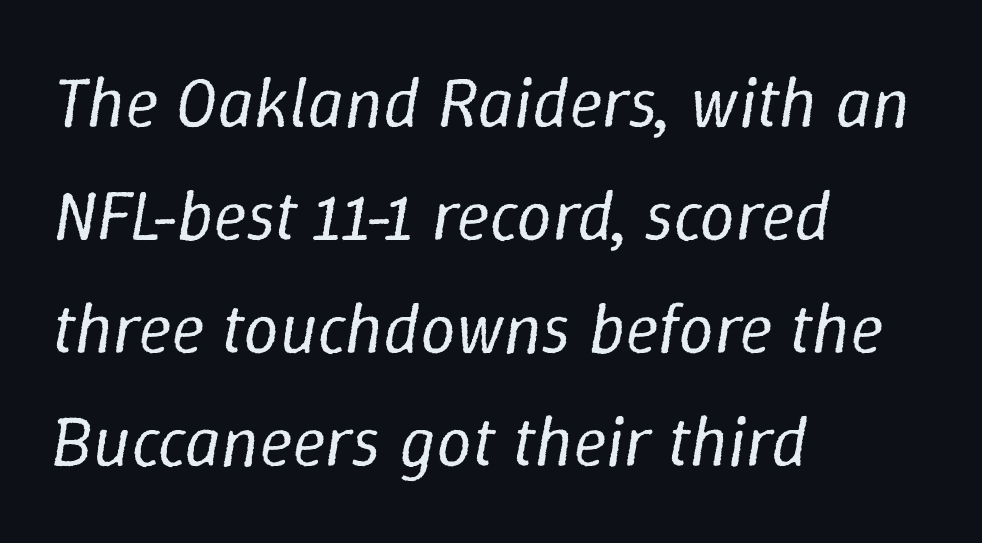
Q: Is the text bold? A: No.
Q: Is the text italic (slanted)? A: Yes, it leans right by about 9 degrees.
Q: Is the text underlined? A: No.
Q: How is the paragraph aligned? A: Left-aligned.
Q: Is the spacing between letters normal or unusually wide? A: Normal.
Q: Is the spacing between lines tight, normal or loose? A: Normal.
Q: Width (condensed, normal, or wide)? A: Normal.
Q: Stroke contrast? A: Low.
Q: x-height? A: Medium.
Q: Monospaced? A: No.
